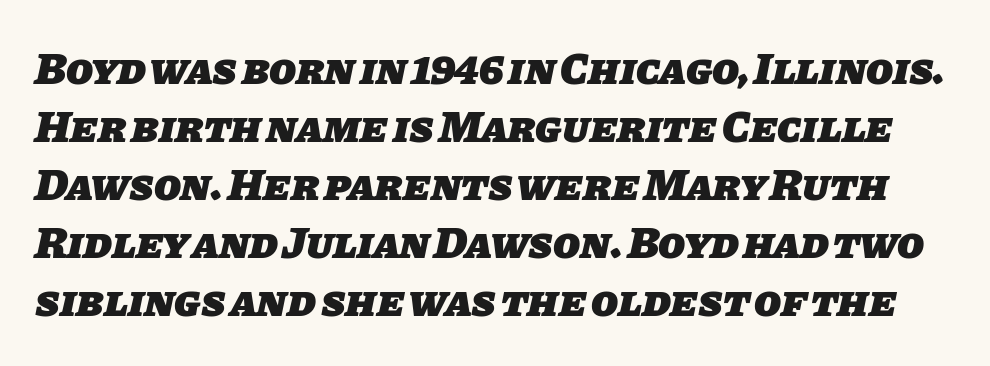
Q: Is the text bold? A: Yes.
Q: Is the typeface a serif or a sans-serif typeface? A: Serif.
Q: Is the text underlined? A: No.
Q: Is the spacing between letters normal or unusually wide? A: Normal.
Q: Is the spacing between lines tight, normal or loose? A: Normal.
Q: Width (condensed, normal, or wide)? A: Normal.
Q: Stroke contrast? A: Low.
Q: x-height? A: Large.
Q: Monospaced? A: No.
